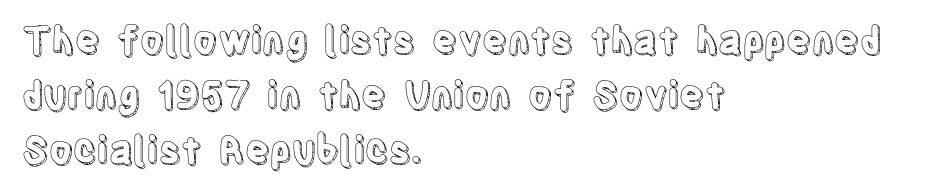
{"italic": "no", "width": "condensed", "x_height": "large", "monospaced": "no", "underline": "no", "align": "left", "line_spacing": "normal", "line_spacing_ratio": 1.49, "letter_spacing": "normal", "letter_spacing_em": 0.0, "glyph_px": 37}
